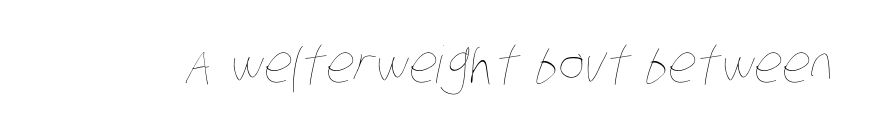
The image shows 51 px thin, condensed type; set normal letter spacing, not underlined; low stroke contrast and a large x-height.
